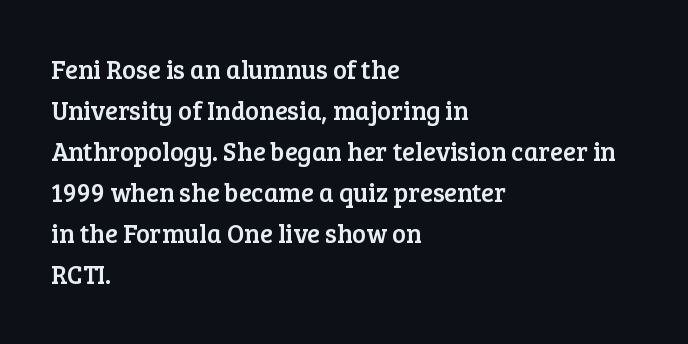
{"italic": "no", "underline": "no", "align": "left", "line_spacing": "normal", "line_spacing_ratio": 1.58, "letter_spacing": "normal", "letter_spacing_em": 0.0, "glyph_px": 26}
